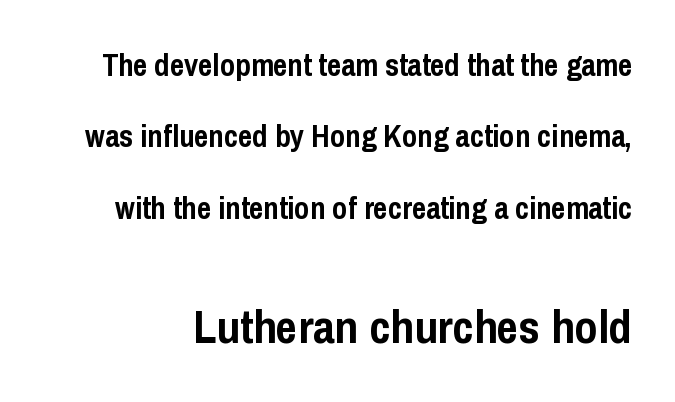
Q: Is the text bold? A: Yes.
Q: Is the text italic (slanted)? A: No, it is upright.
Q: Is the typeface a serif or a sans-serif typeface? A: Sans-serif.
Q: Is the text underlined? A: No.
Q: Is the spacing between letters normal or unusually wide? A: Normal.
Q: Is the spacing between lines tight, normal or loose? A: Loose.
Q: Which block of text is set in a larger size, the first (top) or the second (bottom)? A: The second (bottom) one.
Q: Width (condensed, normal, or wide)? A: Condensed.
Q: Stroke contrast? A: Low.
Q: x-height? A: Medium.
Q: Monospaced? A: No.
